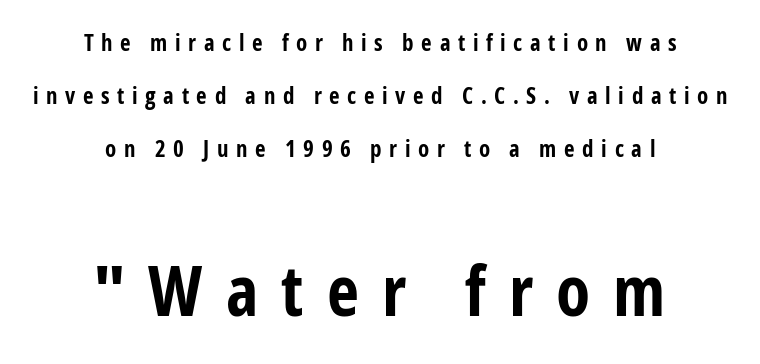
The image shows 70 px bold, condensed sans-serif type, upright; set centered, loose line spacing (2.31x), unusually wide letter spacing (+0.33 em), not underlined; the second (bottom) block is 3.04x larger; low stroke contrast and a medium x-height.
